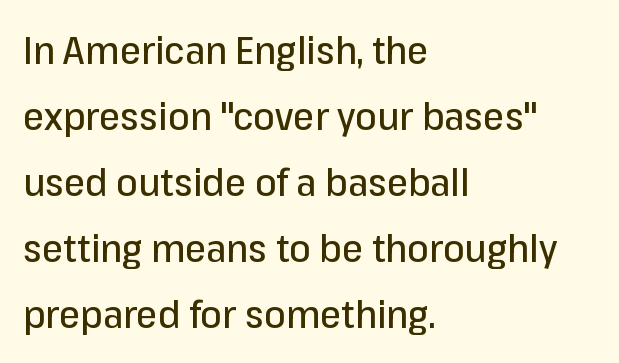
The image shows 38 px sans-serif type, upright; set left-aligned, line spacing 1.74x, normal letter spacing, not underlined; low stroke contrast and a medium x-height.
